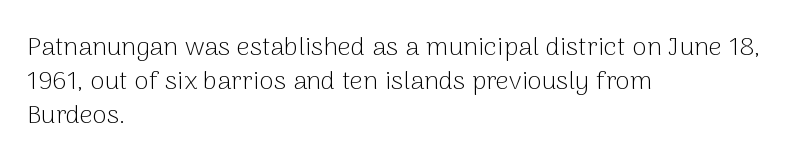
The image shows 26 px text type, upright; set left-aligned, normal line spacing (1.3x), normal letter spacing, not underlined.
